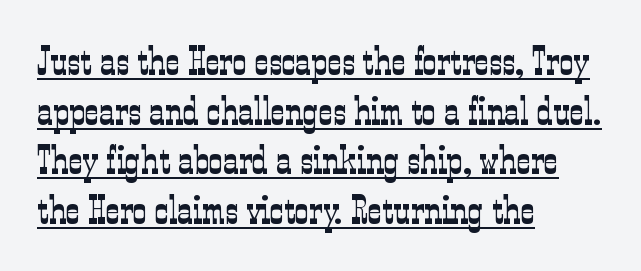
{"serif": "yes", "italic": "no", "bold": "no", "weight": "light", "width": "condensed", "stroke_contrast": "low", "x_height": "medium", "monospaced": "no", "underline": "yes", "align": "left", "line_spacing": "normal", "line_spacing_ratio": 1.27, "letter_spacing": "normal", "letter_spacing_em": 0.0, "glyph_px": 39}
